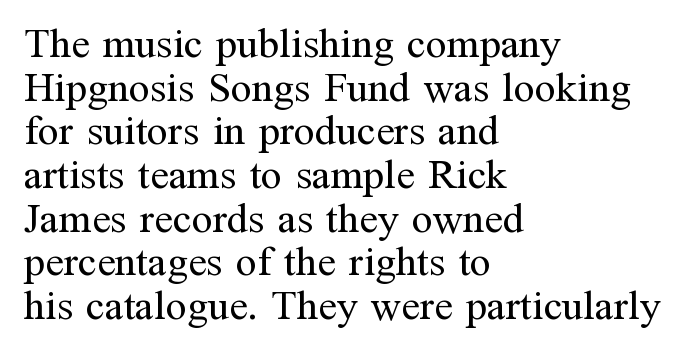
Q: Is the text bold? A: No.
Q: Is the text italic (slanted)? A: No, it is upright.
Q: Is the typeface a serif or a sans-serif typeface? A: Serif.
Q: Is the text underlined? A: No.
Q: How is the paragraph aligned? A: Left-aligned.
Q: Is the spacing between letters normal or unusually wide? A: Normal.
Q: Is the spacing between lines tight, normal or loose? A: Tight.
Q: Width (condensed, normal, or wide)? A: Normal.
Q: Stroke contrast? A: Medium.
Q: x-height? A: Medium.
Q: Monospaced? A: No.
